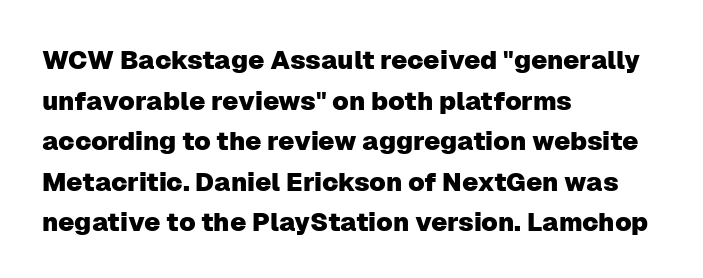
Q: Is the text italic (slanted)? A: No, it is upright.
Q: Is the text underlined? A: No.
Q: How is the paragraph aligned? A: Left-aligned.
Q: Is the spacing between letters normal or unusually wide? A: Normal.
Q: Is the spacing between lines tight, normal or loose? A: Normal.
